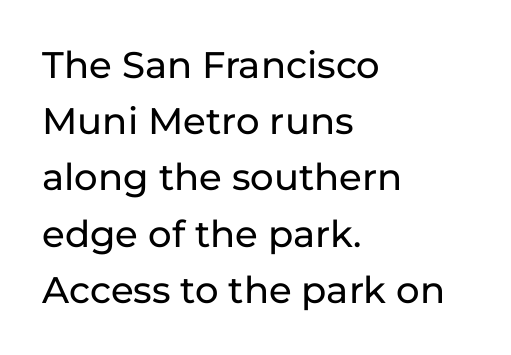
Tall strokes in this sample are plumb rather than angled. Every row of glyphs begins at an identical x-position on the left. Each letter keeps its own natural width here, so spacing adapts to shape. A typesetter would label this face a sans.
